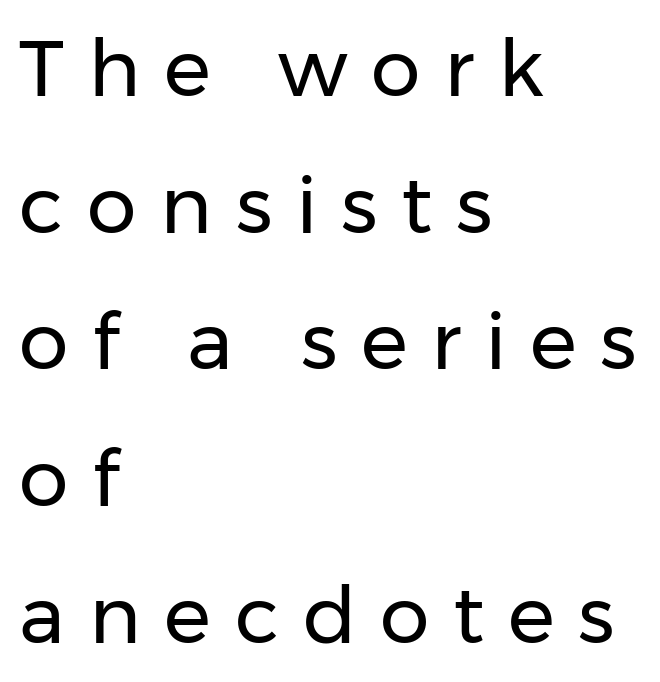
The image shows 79 px regular-weight sans-serif type, upright; set left-aligned, line spacing 1.73x, unusually wide letter spacing (+0.3 em), not underlined; low stroke contrast and a medium x-height.
